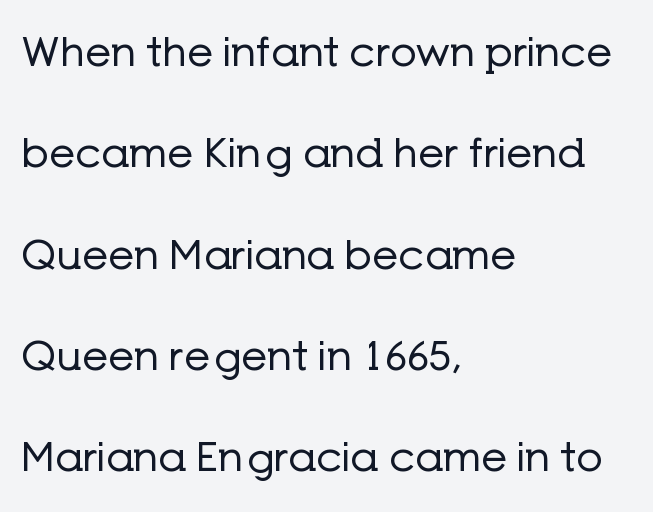
{"serif": "no", "italic": "no", "bold": "no", "weight": "regular", "width": "normal", "stroke_contrast": "low", "x_height": "medium", "monospaced": "no", "underline": "no", "align": "left", "line_spacing": "loose", "line_spacing_ratio": 2.47, "letter_spacing": "normal", "letter_spacing_em": 0.0, "glyph_px": 41}
